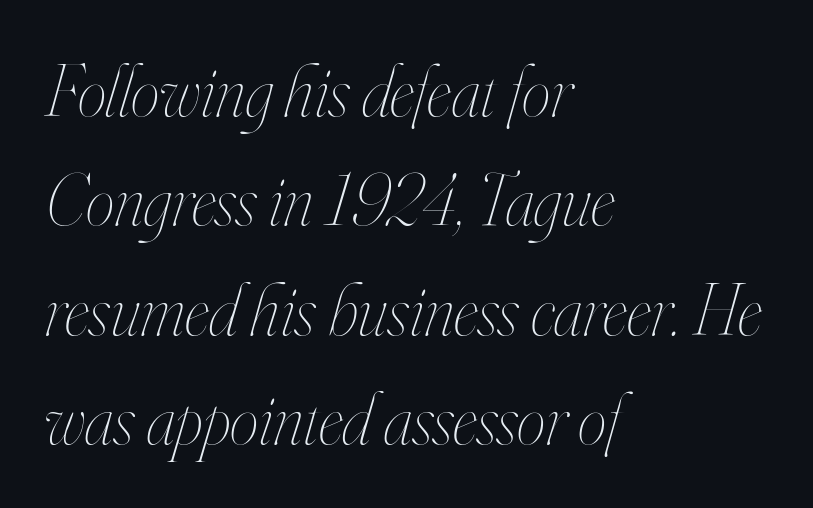
Q: Is the text bold? A: No.
Q: Is the text italic (slanted)? A: Yes, it leans right by about 16 degrees.
Q: Is the text underlined? A: No.
Q: How is the paragraph aligned? A: Left-aligned.
Q: Is the spacing between letters normal or unusually wide? A: Normal.
Q: Is the spacing between lines tight, normal or loose? A: Normal.
Q: Width (condensed, normal, or wide)? A: Condensed.
Q: Stroke contrast? A: High.
Q: x-height? A: Small.
Q: Monospaced? A: No.
